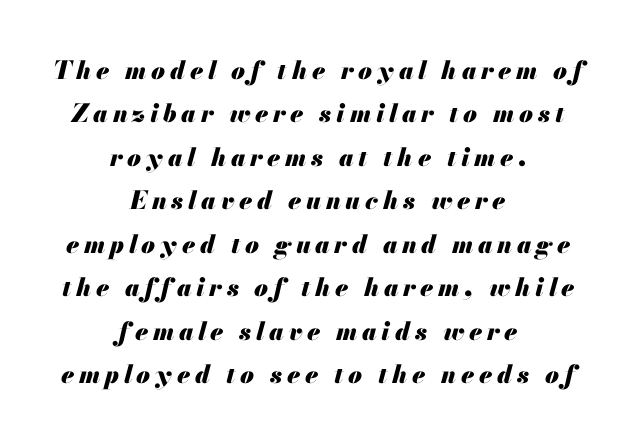
The image shows 25 px bold type, italic (leaning right); set centered, line spacing 1.74x, not underlined.
